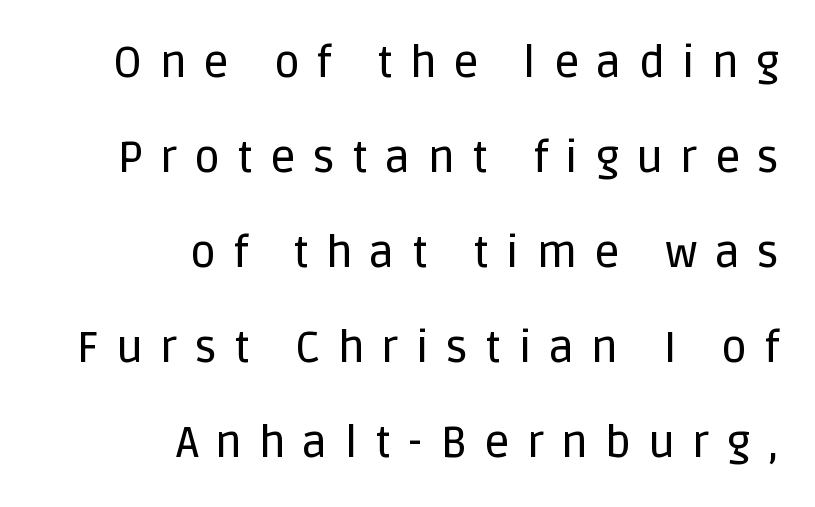
The image shows 44 px sans-serif type, upright; set right-aligned, loose line spacing (2.16x), unusually wide letter spacing (+0.39 em), not underlined; low stroke contrast and a large x-height.
